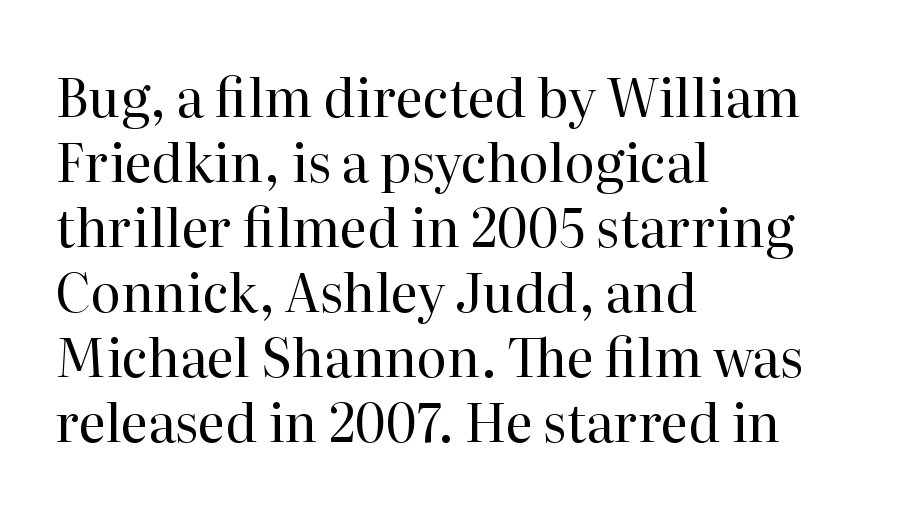
Q: Is the text bold? A: No.
Q: Is the text italic (slanted)? A: No, it is upright.
Q: Is the typeface a serif or a sans-serif typeface? A: Serif.
Q: Is the text underlined? A: No.
Q: How is the paragraph aligned? A: Left-aligned.
Q: Is the spacing between letters normal or unusually wide? A: Normal.
Q: Is the spacing between lines tight, normal or loose? A: Normal.
Q: Width (condensed, normal, or wide)? A: Normal.
Q: Stroke contrast? A: High.
Q: x-height? A: Medium.
Q: Monospaced? A: No.
